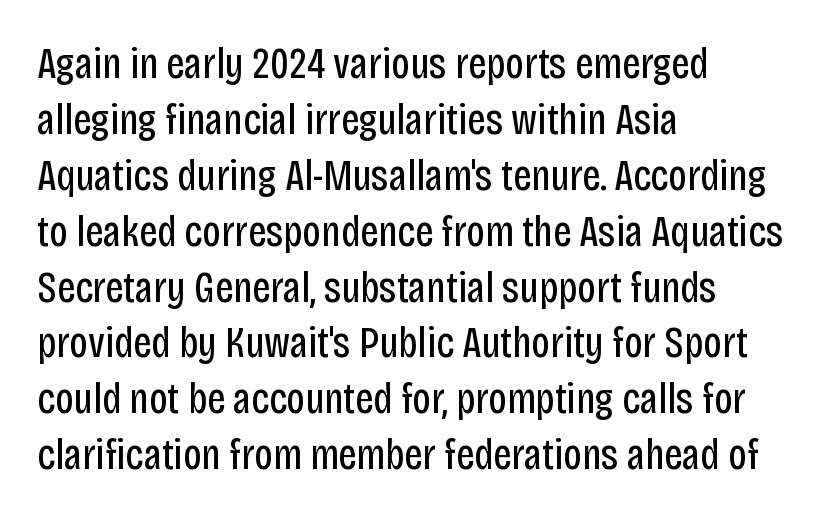
The image shows 44 px regular-weight, condensed sans-serif type, upright; set left-aligned, normal line spacing (1.27x), normal letter spacing, not underlined; low stroke contrast and a large x-height.
